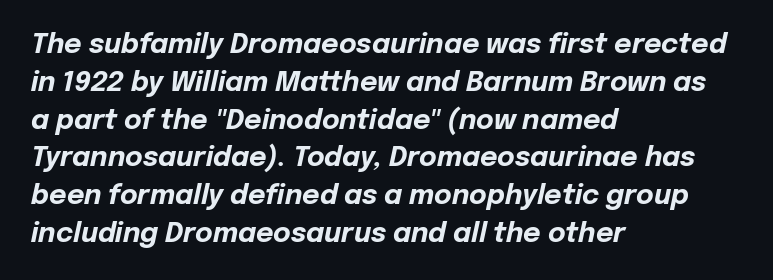
{"italic": "yes", "lean": "right", "slant_degrees": 12, "bold": "yes", "underline": "no", "align": "left", "line_spacing": "normal", "line_spacing_ratio": 1.4, "letter_spacing": "normal", "letter_spacing_em": 0.0, "glyph_px": 27}
